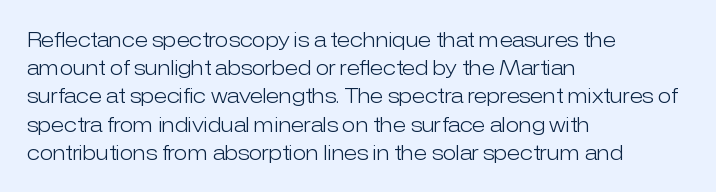
Nobody drew a line under any word here. When letters stand straight like this, we call the style roman or upright. The lines sit at an ordinary, default distance from one another. Summary of weight: not heavy and not bold.
